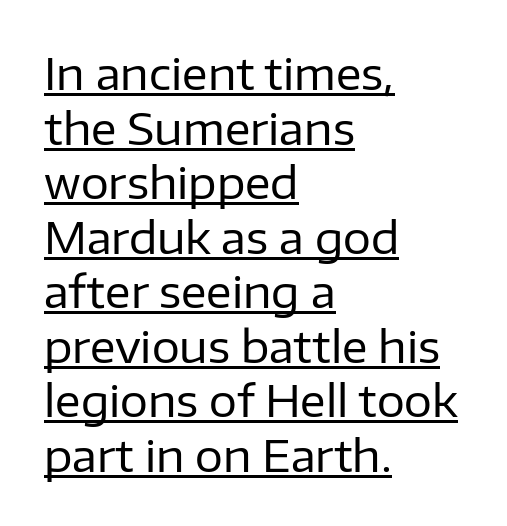
Q: Is the text bold? A: No.
Q: Is the text italic (slanted)? A: No, it is upright.
Q: Is the typeface a serif or a sans-serif typeface? A: Sans-serif.
Q: Is the text underlined? A: Yes.
Q: How is the paragraph aligned? A: Left-aligned.
Q: Is the spacing between letters normal or unusually wide? A: Normal.
Q: Width (condensed, normal, or wide)? A: Normal.
Q: Stroke contrast? A: Low.
Q: x-height? A: Medium.
Q: Monospaced? A: No.
